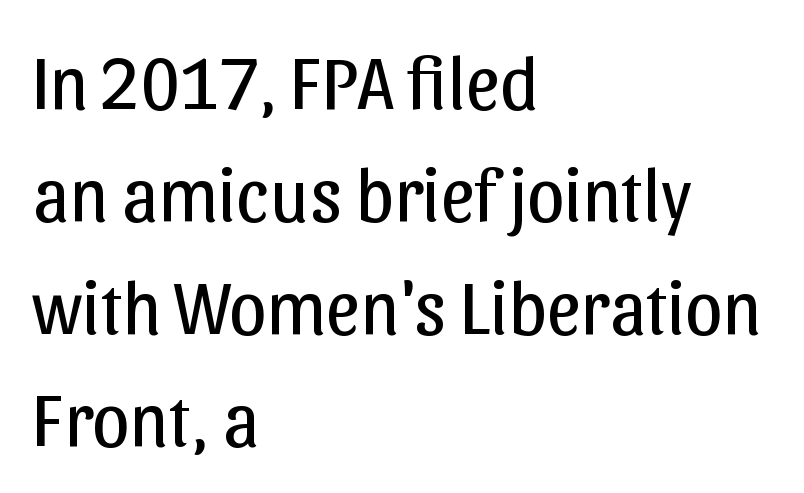
{"serif": "no", "italic": "no", "bold": "no", "weight": "regular", "width": "normal", "stroke_contrast": "low", "x_height": "medium", "monospaced": "no", "underline": "no", "align": "left", "line_spacing": "normal", "line_spacing_ratio": 1.5, "letter_spacing": "normal", "letter_spacing_em": 0.0, "glyph_px": 75}
